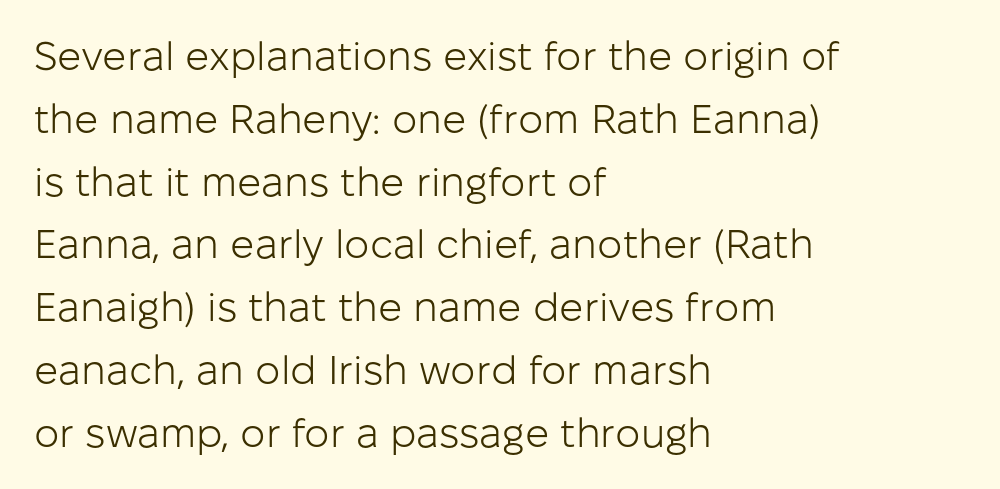
Line spacing here is normal. A clean baseline with only descenders dipping below it. Students, note that the glyphs here touch the page at normal intervals. Heft: none added — not bold. The lettering stays uniformly vertical, giving the passage a roman look.
